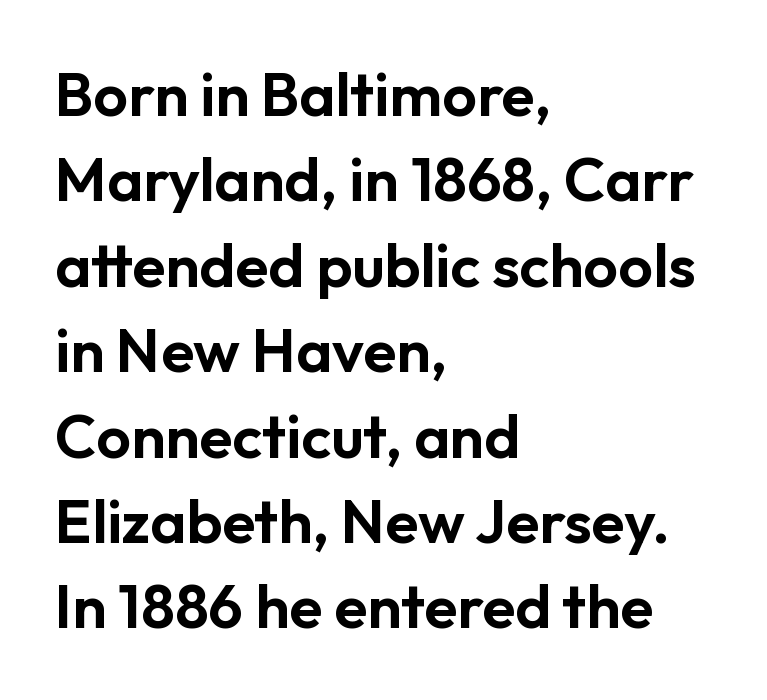
A typesetter would label this face a sans. These lines keep a tight, regular rhythm from letter to letter. Leading: standard. Spacing verdict: proportional, widths tailored to each character.
